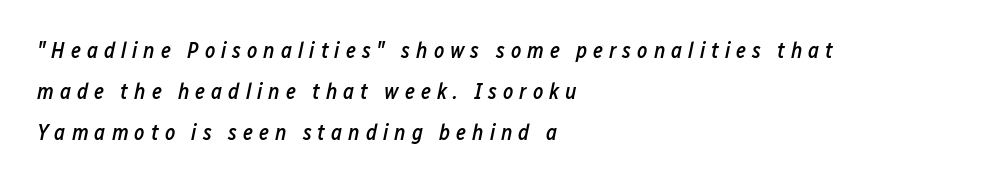
Look at the stroke-to-counter ratio: somewhat heavy, a semibold. These lines stack with their left ends in a neat column. The tracking jumps out immediately: characters are airy and widely separated. The gap between lines stays unmarked. An italicized treatment has been applied to the whole sample.
